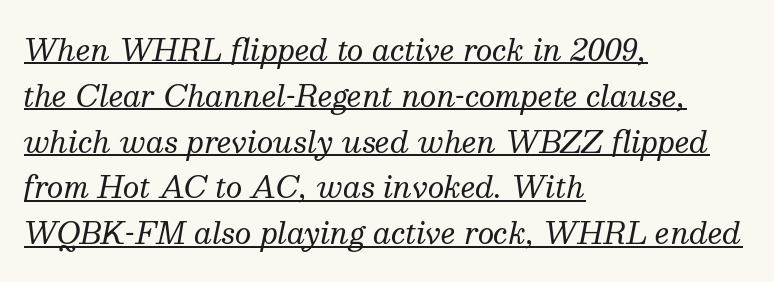
The face looks like a standard text weight, possibly lighter. All the whitespace from short lines collects on the right. Does the leading feel generous? No, just average. Is there an underline? Yes — a line sits under the letters. Each letter's strokes conclude with small projecting serifs. Compared with ordinary roman type, these characters are visibly tilted.
